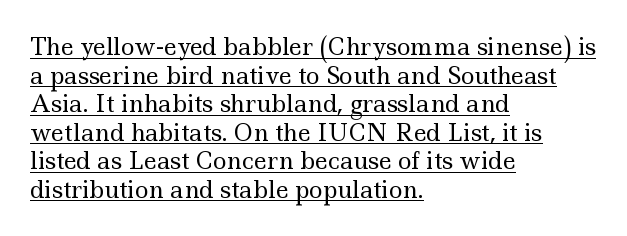
Q: Is the text bold? A: No.
Q: Is the text italic (slanted)? A: No, it is upright.
Q: Is the text underlined? A: Yes.
Q: How is the paragraph aligned? A: Left-aligned.
Q: Is the spacing between letters normal or unusually wide? A: Normal.
